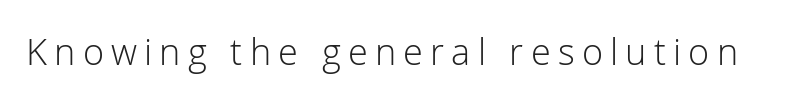
Q: Is the text bold? A: No.
Q: Is the text italic (slanted)? A: No, it is upright.
Q: Is the typeface a serif or a sans-serif typeface? A: Sans-serif.
Q: Is the text underlined? A: No.
Q: Is the spacing between letters normal or unusually wide? A: Unusually wide.
Q: Width (condensed, normal, or wide)? A: Normal.
Q: Stroke contrast? A: Low.
Q: x-height? A: Medium.
Q: Monospaced? A: No.
